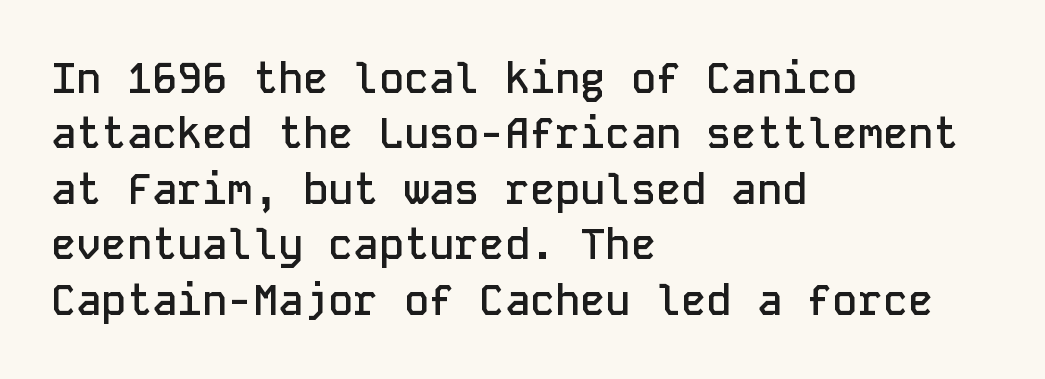
Vertical strokes here are truly vertical. Bold? Not quite — semibold, heavier than regular but stopping short. In terms of letterform style, serifs are entirely absent. Vertical spacing — default.
